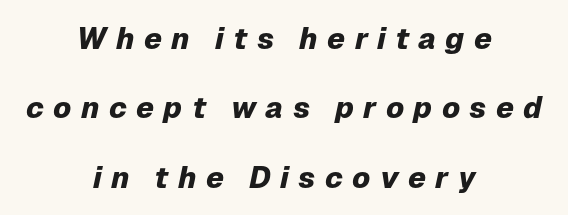
{"italic": "yes", "lean": "right", "slant_degrees": 12, "bold": "yes", "weight": "heavy", "width": "normal", "stroke_contrast": "low", "x_height": "medium", "monospaced": "no", "underline": "no", "align": "center", "line_spacing": "loose", "line_spacing_ratio": 2.31, "letter_spacing": "wide", "letter_spacing_em": 0.31, "glyph_px": 30}
